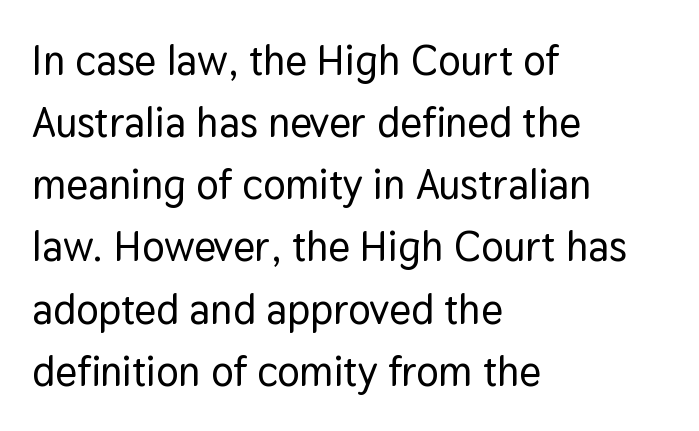
{"serif": "no", "italic": "no", "width": "normal", "stroke_contrast": "low", "x_height": "medium", "monospaced": "no", "underline": "no", "align": "left", "line_spacing": "normal", "line_spacing_ratio": 1.48, "letter_spacing": "normal", "letter_spacing_em": 0.0, "glyph_px": 42}
